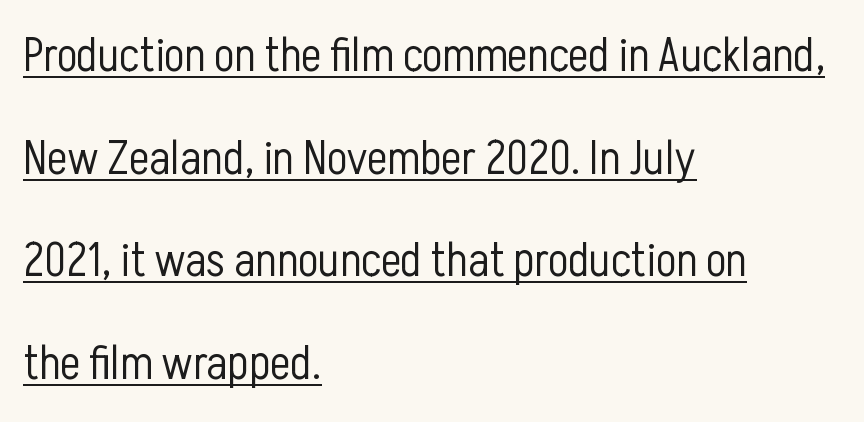
The image shows 48 px light, condensed sans-serif type, upright; set left-aligned, loose line spacing (2.14x), normal letter spacing, underlined; low stroke contrast and a medium x-height.
